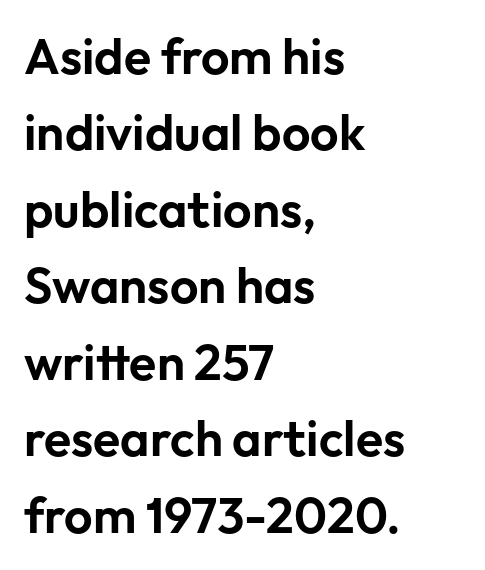
{"serif": "no", "italic": "no", "width": "normal", "stroke_contrast": "low", "x_height": "medium", "monospaced": "no", "underline": "no", "align": "left", "line_spacing": "normal", "line_spacing_ratio": 1.53, "letter_spacing": "normal", "letter_spacing_em": 0.0, "glyph_px": 50}
